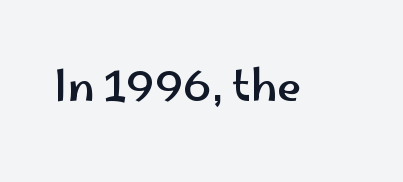
The image shows 43 px wide sans-serif type, upright; set normal letter spacing, not underlined; low stroke contrast and a small x-height.
